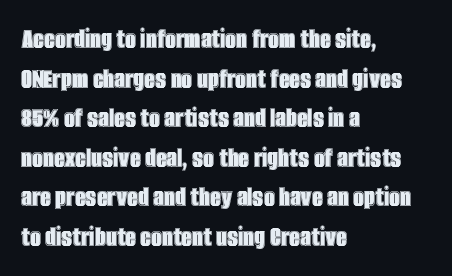
Q: Is the text italic (slanted)? A: No, it is upright.
Q: Is the text underlined? A: No.
Q: How is the paragraph aligned? A: Left-aligned.
Q: Is the spacing between letters normal or unusually wide? A: Normal.
Q: Is the spacing between lines tight, normal or loose? A: Normal.
Q: Width (condensed, normal, or wide)? A: Condensed.
Q: x-height? A: Large.
Q: Monospaced? A: No.
